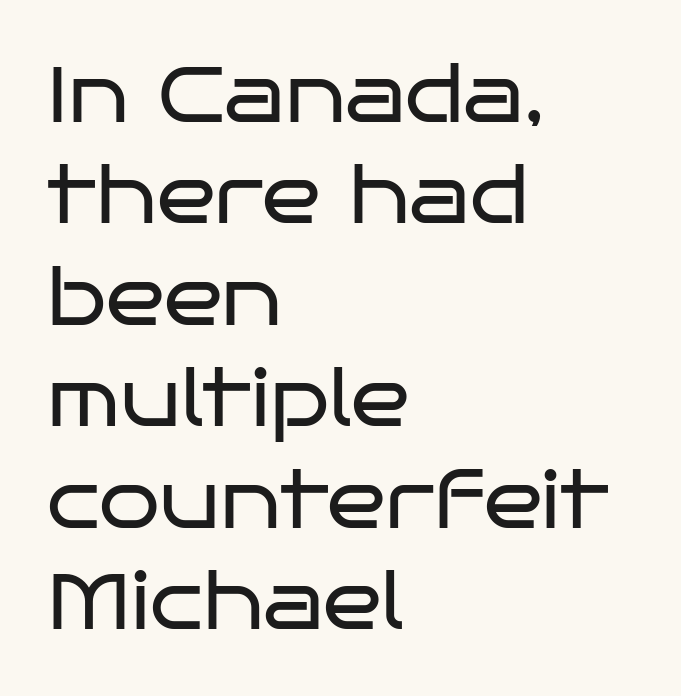
{"serif": "no", "italic": "no", "bold": "no", "weight": "regular", "width": "wide", "stroke_contrast": "low", "x_height": "large", "monospaced": "no", "underline": "no", "align": "left", "line_spacing": "normal", "line_spacing_ratio": 1.3, "letter_spacing": "normal", "letter_spacing_em": 0.0, "glyph_px": 78}
